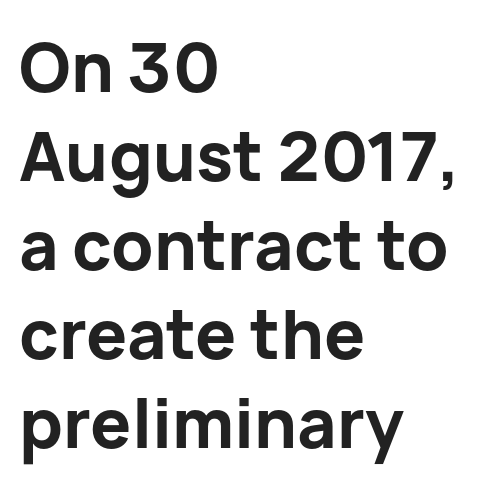
{"serif": "no", "italic": "no", "bold": "yes", "weight": "bold", "width": "normal", "stroke_contrast": "low", "x_height": "medium", "monospaced": "no", "underline": "no", "align": "left", "line_spacing": "normal", "line_spacing_ratio": 1.31, "letter_spacing": "normal", "letter_spacing_em": 0.0, "glyph_px": 68}
